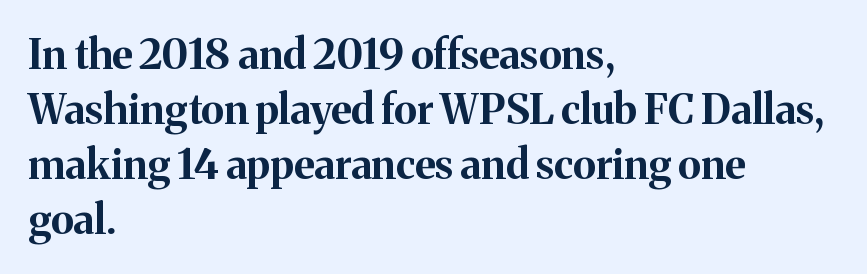
Q: Is the text bold? A: Yes.
Q: Is the text italic (slanted)? A: No, it is upright.
Q: Is the typeface a serif or a sans-serif typeface? A: Serif.
Q: Is the text underlined? A: No.
Q: How is the paragraph aligned? A: Left-aligned.
Q: Is the spacing between letters normal or unusually wide? A: Normal.
Q: Is the spacing between lines tight, normal or loose? A: Normal.
Q: Width (condensed, normal, or wide)? A: Normal.
Q: Stroke contrast? A: Medium.
Q: x-height? A: Medium.
Q: Monospaced? A: No.
